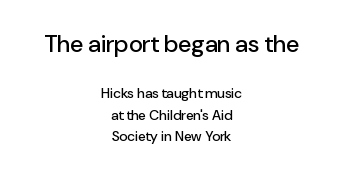
The image shows 24 px text type, upright; set centered, normal line spacing (1.54x), normal letter spacing, not underlined; the first (top) block is 1.71x larger.
